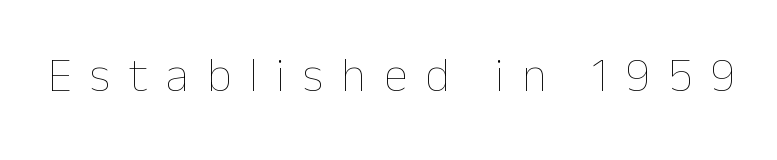
The weight tops out at a normal text grade. Looks like regular typesetting: each glyph gets only the width it needs. Short note: letters widely spaced. Does the lettering tilt? It doesn't — this is upright. Decoration check: the copy has no underline.
